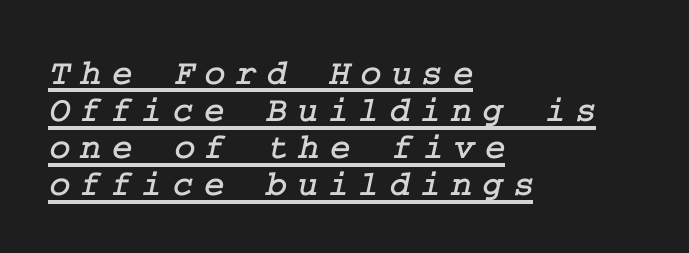
Q: Is the typeface a serif or a sans-serif typeface? A: Serif.
Q: Is the text underlined? A: Yes.
Q: How is the paragraph aligned? A: Left-aligned.
Q: Is the spacing between letters normal or unusually wide? A: Unusually wide.
Q: Is the spacing between lines tight, normal or loose? A: Tight.
Q: Width (condensed, normal, or wide)? A: Normal.
Q: Stroke contrast? A: Low.
Q: x-height? A: Medium.
